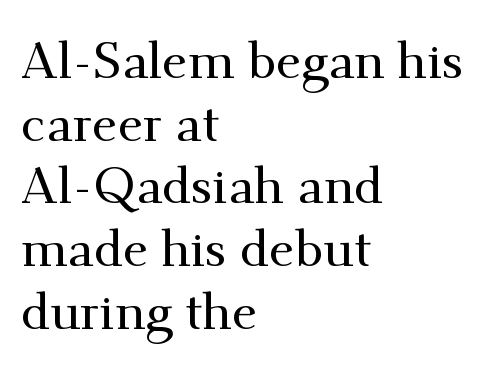
{"serif": "yes", "italic": "no", "width": "normal", "stroke_contrast": "medium", "x_height": "small", "monospaced": "no", "underline": "no", "align": "left", "line_spacing_ratio": 1.23, "letter_spacing": "normal", "letter_spacing_em": 0.0, "glyph_px": 51}
